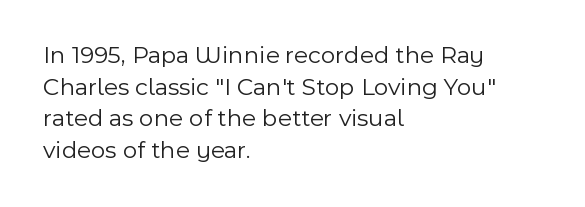
{"italic": "no", "bold": "no", "underline": "no", "align": "left", "line_spacing": "normal", "line_spacing_ratio": 1.27, "letter_spacing": "normal", "letter_spacing_em": 0.0, "glyph_px": 25}
